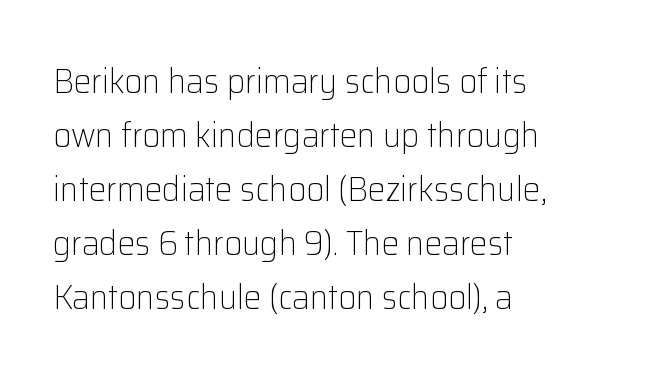
The passage shown is not bold in any degree. The typeface chosen for these lines omits serifs. The rendering keeps characters at their native spacing. A classic flush-left, rag-right setting is used for this passage.
